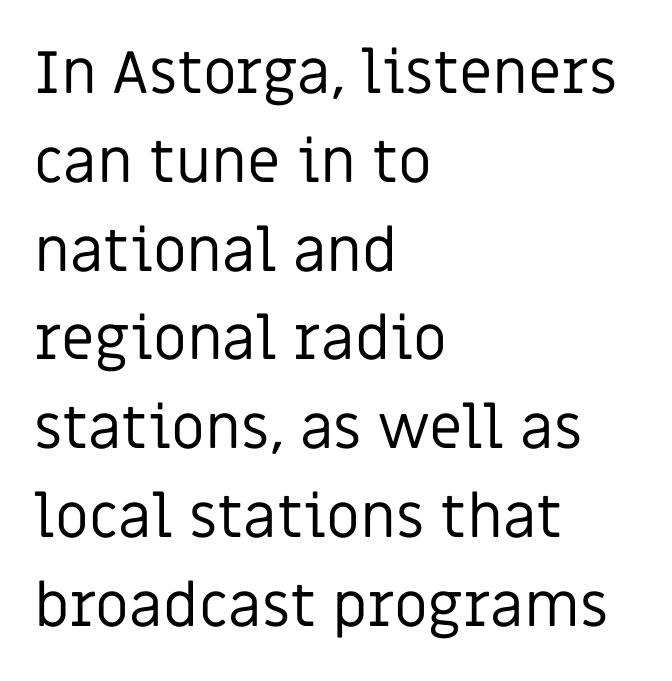
The image shows 60 px regular-weight sans-serif type, upright; set left-aligned, normal line spacing (1.48x), normal letter spacing, not underlined; low stroke contrast and a large x-height.
